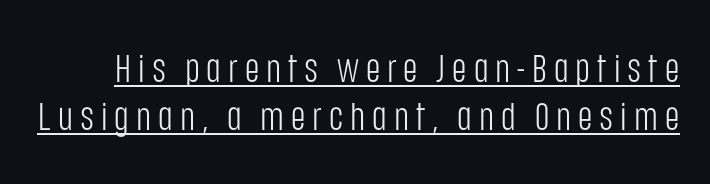
Q: Is the text bold? A: No.
Q: Is the text italic (slanted)? A: No, it is upright.
Q: Is the typeface a serif or a sans-serif typeface? A: Sans-serif.
Q: Is the text underlined? A: Yes.
Q: Width (condensed, normal, or wide)? A: Condensed.
Q: Stroke contrast? A: Low.
Q: x-height? A: Large.
Q: Monospaced? A: No.
